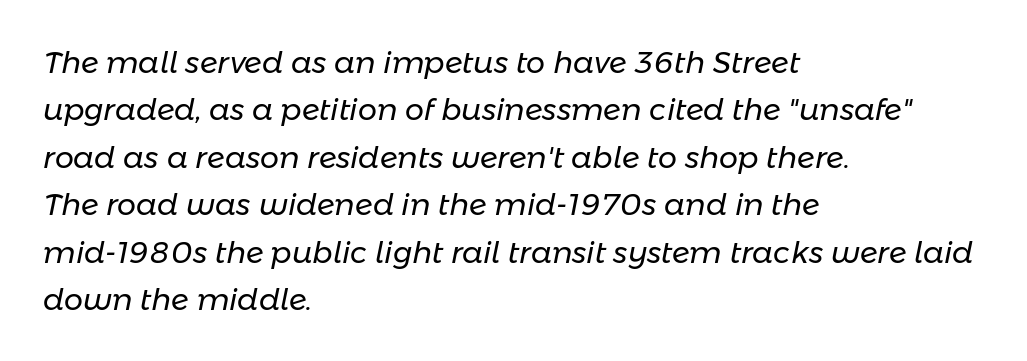
{"italic": "yes", "lean": "right", "slant_degrees": 11, "bold": "no", "weight": "regular", "width": "normal", "stroke_contrast": "low", "x_height": "medium", "monospaced": "no", "underline": "no", "align": "left", "line_spacing": "normal", "line_spacing_ratio": 1.58, "letter_spacing": "normal", "letter_spacing_em": 0.0, "glyph_px": 30}
